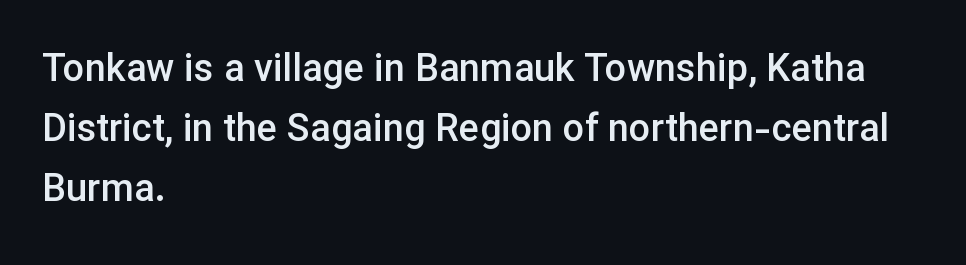
The type sits square on the baseline with zero lean. No word sits above an underline. To sum up the face: it is a sans, with no serifs. Stems and bowls a touch heavier than normal — semibold. Looks like regular typesetting: each glyph gets only the width it needs. The line-height multiplier appears to be the usual default.
